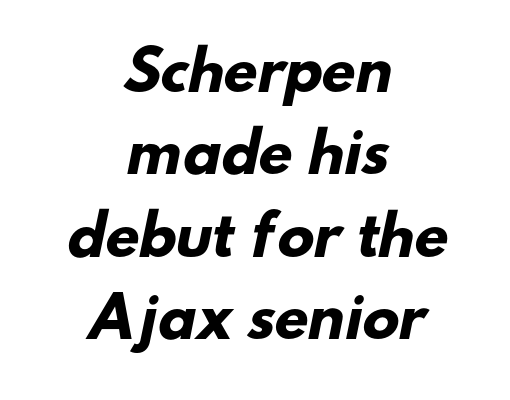
Descenders are the only things crossing below the line. The rendering keeps characters at their native spacing. Serifs: no, the terminals of the letterforms are clean. Varying glyph widths throughout — classic text-font behaviour. Normally led — the rows are evenly, conventionally spaced.
